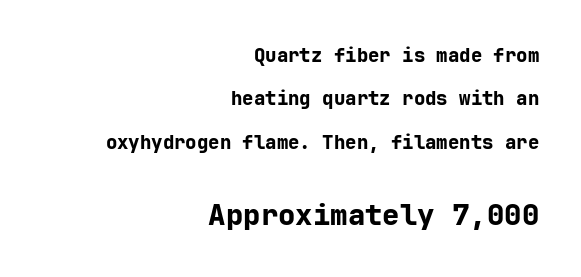
The image shows 29 px bold sans-serif type, upright; set right-aligned, loose line spacing (2.28x), normal letter spacing, not underlined; the second (bottom) block is 1.53x larger; low stroke contrast and a medium x-height.
